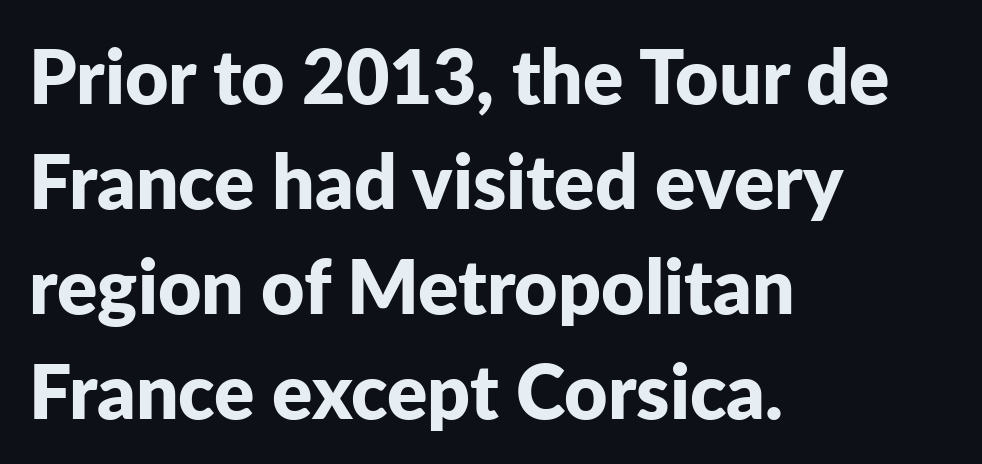
The image shows 75 px bold sans-serif type, upright; set left-aligned, normal line spacing (1.4x), normal letter spacing, not underlined; low stroke contrast and a medium x-height.
